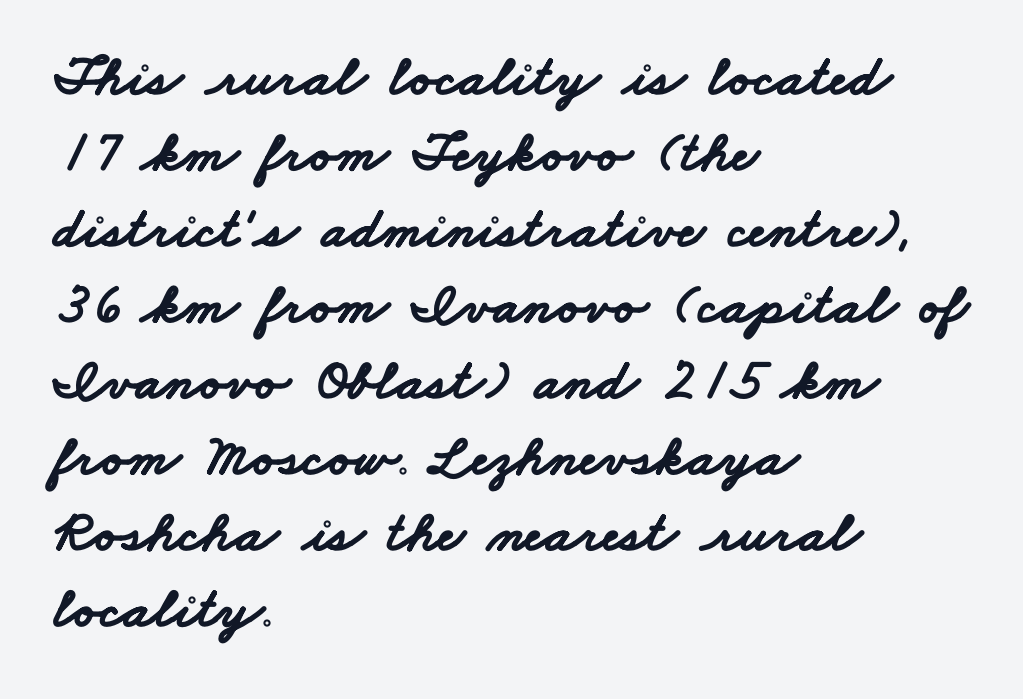
The image shows 58 px bold, wide sans-serif type; set left-aligned, normal line spacing (1.31x), normal letter spacing, not underlined; low stroke contrast and a small x-height.
